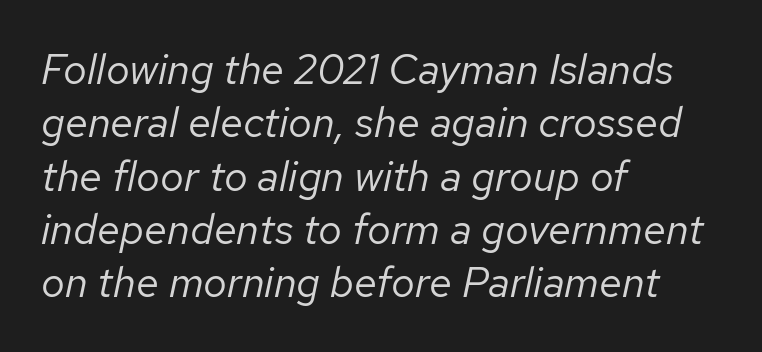
The image shows 42 px regular-weight type, italic (leaning right); set left-aligned, normal line spacing (1.27x), normal letter spacing, not underlined; low stroke contrast and a medium x-height.
